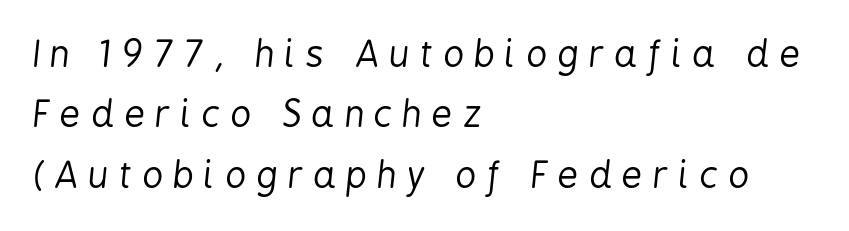
Q: Is the text bold? A: No.
Q: Is the text italic (slanted)? A: Yes, it leans right by about 6 degrees.
Q: Is the text underlined? A: No.
Q: How is the paragraph aligned? A: Left-aligned.
Q: Is the spacing between letters normal or unusually wide? A: Unusually wide.
Q: Is the spacing between lines tight, normal or loose? A: Normal.
Q: Width (condensed, normal, or wide)? A: Condensed.
Q: Stroke contrast? A: Low.
Q: x-height? A: Medium.
Q: Monospaced? A: No.
